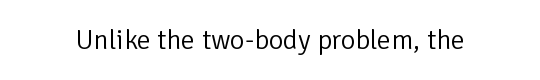
The image shows 28 px light sans-serif type, upright; set normal letter spacing, not underlined; low stroke contrast and a medium x-height.
